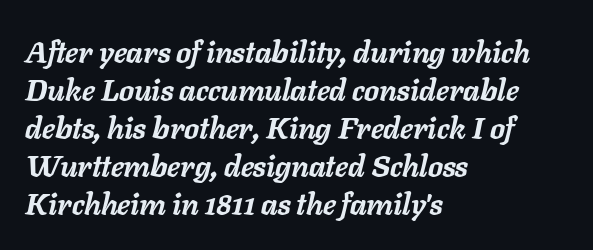
Q: Is the text bold? A: Yes.
Q: Is the text italic (slanted)? A: Yes, it leans right by about 11 degrees.
Q: Is the text underlined? A: No.
Q: How is the paragraph aligned? A: Left-aligned.
Q: Is the spacing between letters normal or unusually wide? A: Normal.
Q: Is the spacing between lines tight, normal or loose? A: Normal.
Q: Width (condensed, normal, or wide)? A: Normal.
Q: Stroke contrast? A: Low.
Q: x-height? A: Medium.
Q: Monospaced? A: No.
